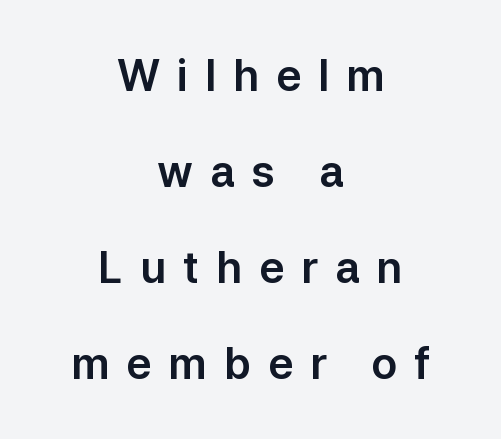
The passage shown stacks its lines with a broad gap. Where is the straight margin? There isn't one; the lines are centered. Descenders hang freely into open space. This sample uses an upright cut, with every glyph sitting square on the baseline. Character widths vary here, with narrow letters taking less room than wide ones. Stroke terminals: plain, sans-serif.
